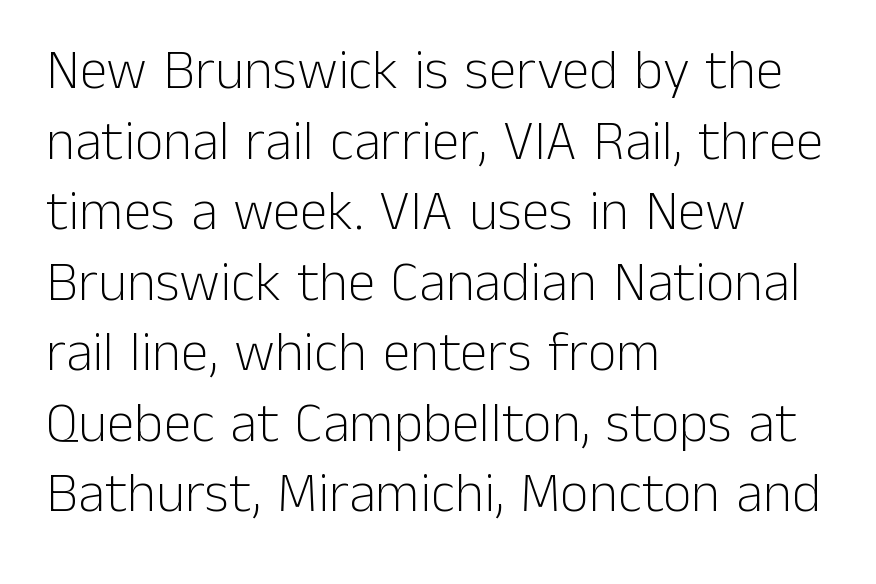
Q: Is the text bold? A: No.
Q: Is the text italic (slanted)? A: No, it is upright.
Q: Is the typeface a serif or a sans-serif typeface? A: Sans-serif.
Q: Is the text underlined? A: No.
Q: How is the paragraph aligned? A: Left-aligned.
Q: Is the spacing between letters normal or unusually wide? A: Normal.
Q: Is the spacing between lines tight, normal or loose? A: Normal.
Q: Width (condensed, normal, or wide)? A: Normal.
Q: Stroke contrast? A: Low.
Q: x-height? A: Medium.
Q: Monospaced? A: No.
